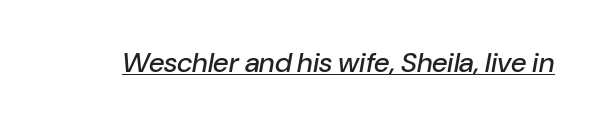
{"italic": "yes", "lean": "right", "slant_degrees": 10, "width": "normal", "stroke_contrast": "low", "x_height": "medium", "monospaced": "no", "underline": "yes", "letter_spacing": "normal", "letter_spacing_em": 0.0, "glyph_px": 28}
